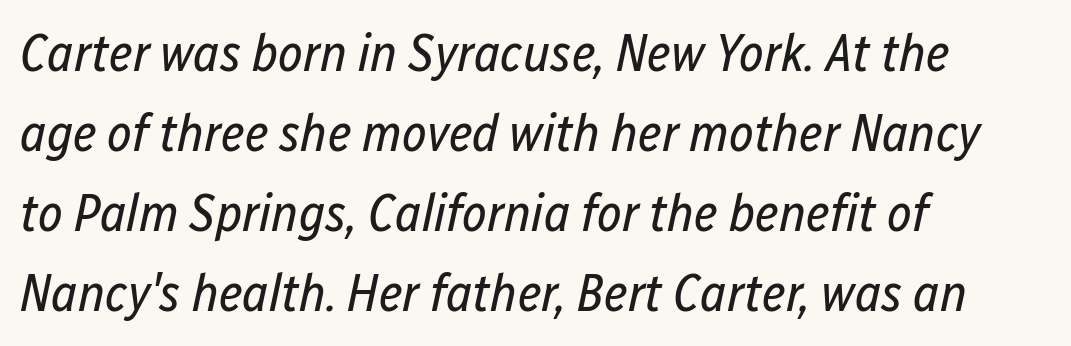
Compared with typical body copy, the letter spacing here is the same. Stroke mass is kept to a normal reading level or below. This sample has the flowing, uneven cadence of proportional lettering. Honestly, there is no underline to notice here at all. Vertical spacing — default. If you drew a line through each stem, it would be angled.
